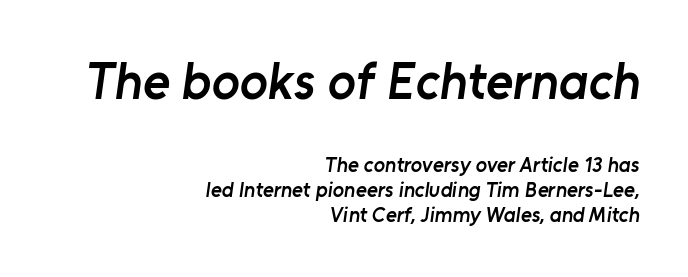
{"serif": "no", "bold": "semi", "weight": "semibold", "width": "normal", "stroke_contrast": "low", "x_height": "medium", "monospaced": "no", "underline": "no", "align": "right", "line_spacing_ratio": 1.18, "letter_spacing": "normal", "letter_spacing_em": 0.0, "larger_block": "first", "size_ratio": 2.48, "glyph_px": 52}
